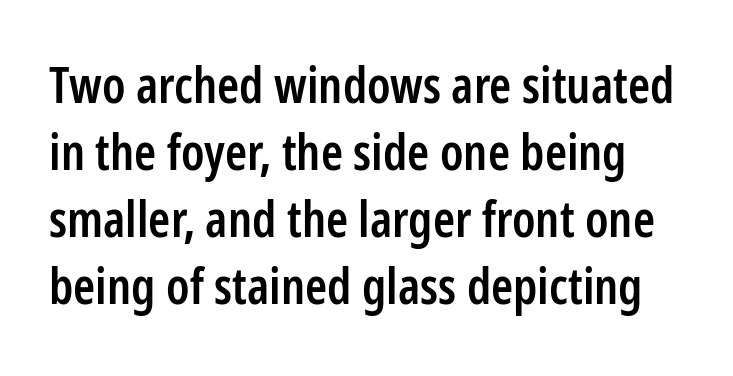
{"serif": "no", "italic": "no", "bold": "semi", "weight": "semibold", "width": "condensed", "stroke_contrast": "low", "x_height": "medium", "monospaced": "no", "underline": "no", "line_spacing": "normal", "line_spacing_ratio": 1.34, "letter_spacing": "normal", "letter_spacing_em": 0.0, "glyph_px": 50}
